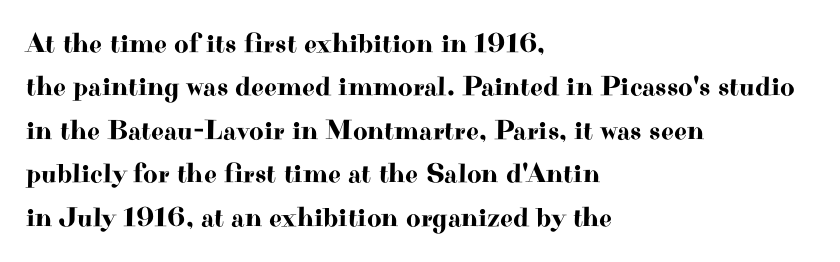
The space between consecutive lines is moderate. Letterform terminals end in serifs throughout the passage. Does extra space separate the letters? No, they use regular spacing. The letters stand straight up with perfectly vertical stems.
